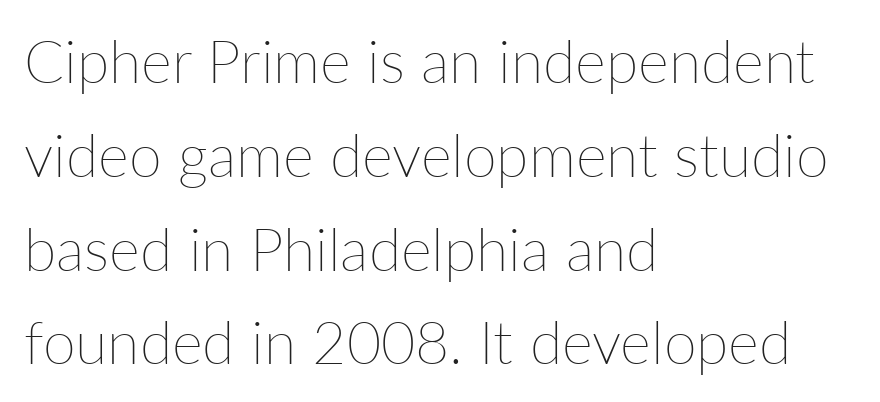
Q: Is the text bold? A: No.
Q: Is the text italic (slanted)? A: No, it is upright.
Q: Is the text underlined? A: No.
Q: How is the paragraph aligned? A: Left-aligned.
Q: Is the spacing between letters normal or unusually wide? A: Normal.
Q: Is the spacing between lines tight, normal or loose? A: Normal.
Q: Width (condensed, normal, or wide)? A: Normal.
Q: Stroke contrast? A: Low.
Q: x-height? A: Medium.
Q: Monospaced? A: No.
